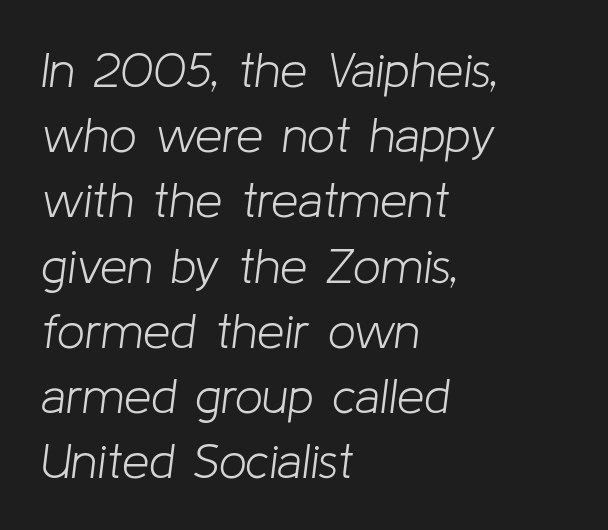
Honestly, the row spacing looks completely unremarkable. These glyphs show unthickened strokes, regular width or finer. The face used here is proportionally spaced, like ordinary book or web type. The paragraph shown leans on its left margin. Characters are canted at an angle relative to the baseline's perpendicular. You could call the tracking neutral — neither tight nor loose.
